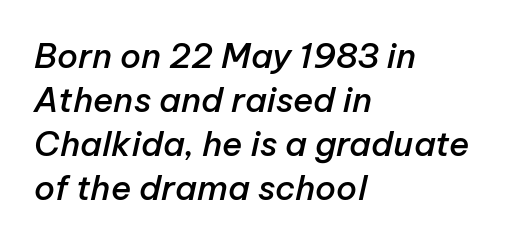
The lines sit at an ordinary, default distance from one another. The lines are quadded left. Default kerning and tracking; the words read as compact shapes. As a designer I'd log this as weight 600, semibold.
